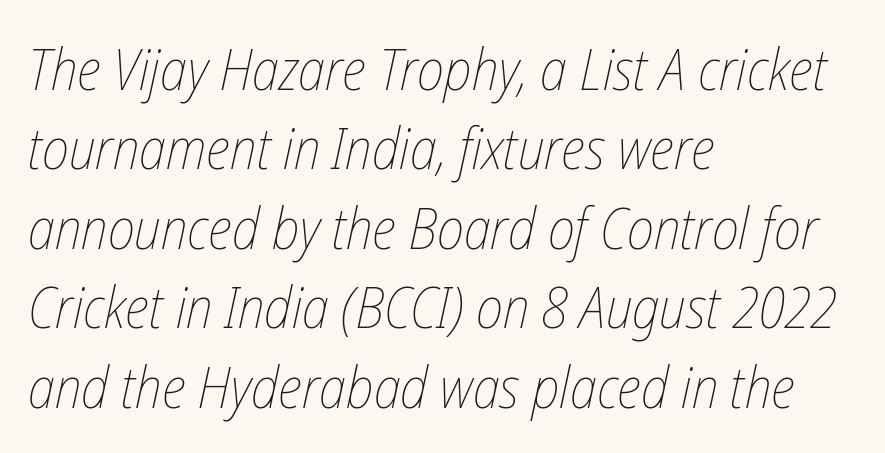
{"italic": "yes", "lean": "right", "slant_degrees": 12, "bold": "no", "weight": "thin", "width": "condensed", "stroke_contrast": "low", "x_height": "medium", "monospaced": "no", "underline": "no", "align": "left", "line_spacing": "normal", "line_spacing_ratio": 1.37, "letter_spacing": "normal", "letter_spacing_em": 0.0, "glyph_px": 58}
